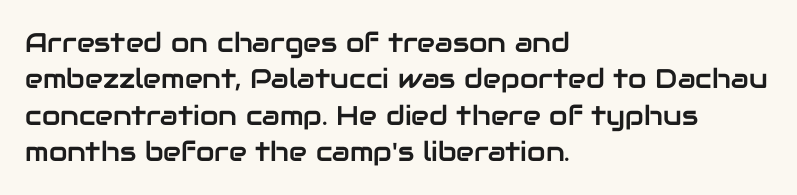
Q: Is the text italic (slanted)? A: No, it is upright.
Q: Is the text underlined? A: No.
Q: How is the paragraph aligned? A: Left-aligned.
Q: Is the spacing between letters normal or unusually wide? A: Normal.
Q: Is the spacing between lines tight, normal or loose? A: Normal.
